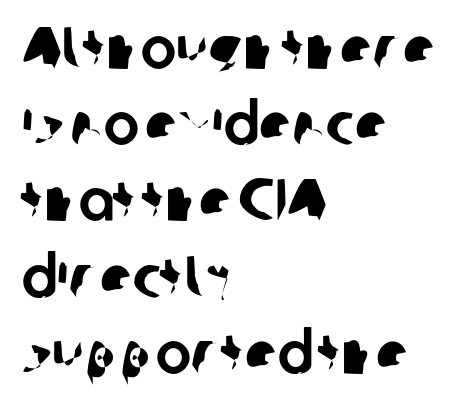
Nobody touched the tracking dial on this one. Honestly, there is no underline to notice here at all. Horizontal bands of white between lines are of average thickness. The glyphs in this specimen are sans serif.
